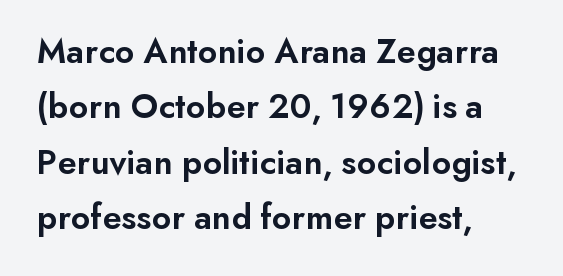
Q: Is the text bold? A: Semi-bold.
Q: Is the text italic (slanted)? A: No, it is upright.
Q: Is the typeface a serif or a sans-serif typeface? A: Sans-serif.
Q: Is the text underlined? A: No.
Q: How is the paragraph aligned? A: Left-aligned.
Q: Is the spacing between letters normal or unusually wide? A: Normal.
Q: Is the spacing between lines tight, normal or loose? A: Normal.
Q: Width (condensed, normal, or wide)? A: Normal.
Q: Stroke contrast? A: Low.
Q: x-height? A: Small.
Q: Monospaced? A: No.
